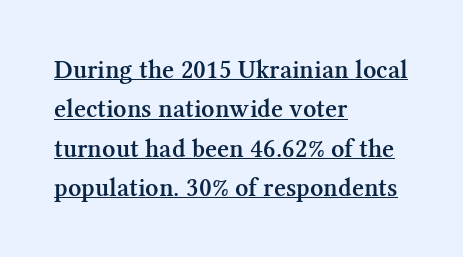
Q: Is the text bold? A: Semi-bold.
Q: Is the text italic (slanted)? A: No, it is upright.
Q: Is the text underlined? A: Yes.
Q: How is the paragraph aligned? A: Left-aligned.
Q: Is the spacing between letters normal or unusually wide? A: Normal.
Q: Is the spacing between lines tight, normal or loose? A: Normal.
